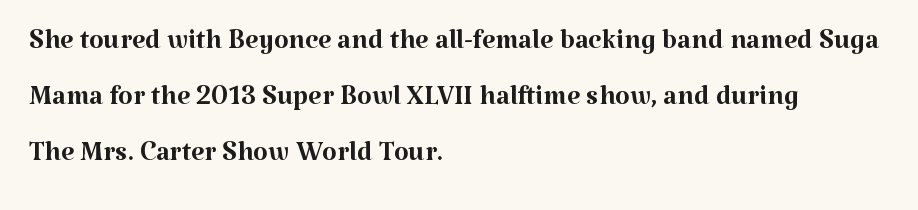
A roman cut, with each character standing at attention. Rows of type keep a routine distance in the vertical direction. These lines are rendered in a variable-pitch font. Clear beneath every line of the passage.
